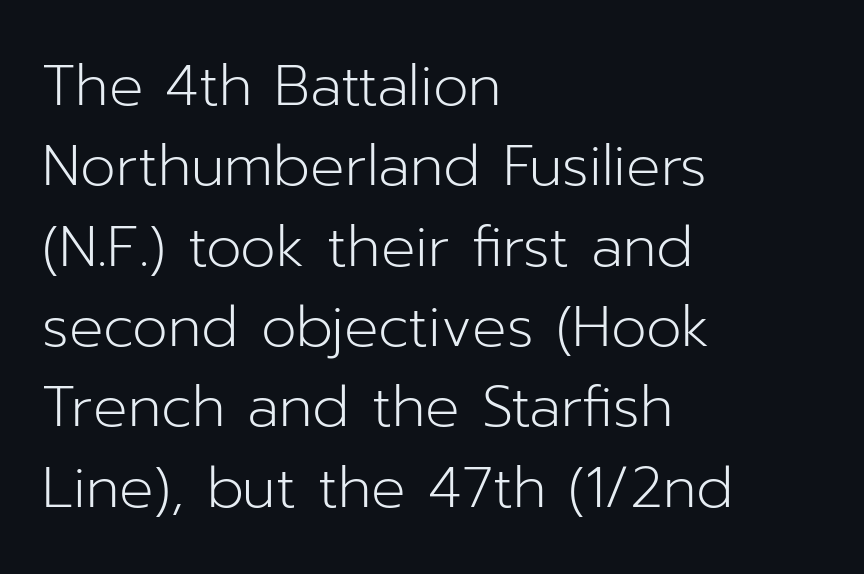
The zone under the glyphs is completely vacant. Do the characters align in a grid? No, the font is proportional. Teacher's note: observe the even left margin — that is flush-left alignment. To sum up the face: it is a sans, with no serifs.
